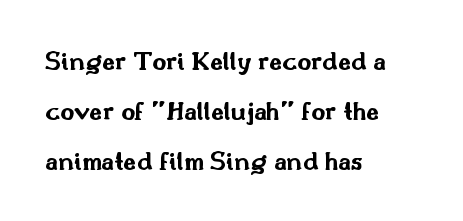
Q: Is the text bold? A: Yes.
Q: Is the text italic (slanted)? A: No, it is upright.
Q: Is the text underlined? A: No.
Q: How is the paragraph aligned? A: Left-aligned.
Q: Is the spacing between letters normal or unusually wide? A: Normal.
